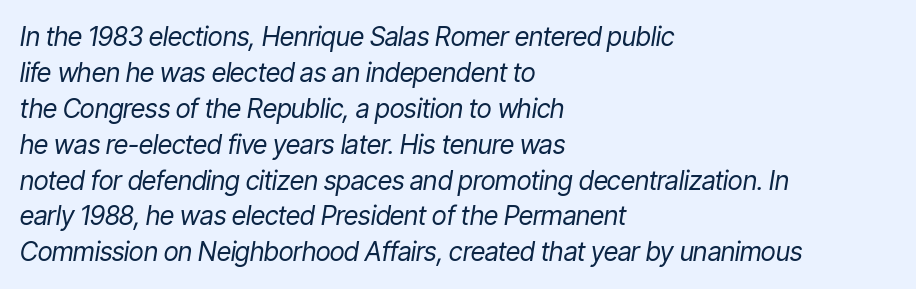
Q: Is the text bold? A: No.
Q: Is the text italic (slanted)? A: Yes, it leans right by about 9 degrees.
Q: Is the text underlined? A: No.
Q: How is the paragraph aligned? A: Left-aligned.
Q: Is the spacing between letters normal or unusually wide? A: Normal.
Q: Is the spacing between lines tight, normal or loose? A: Normal.
